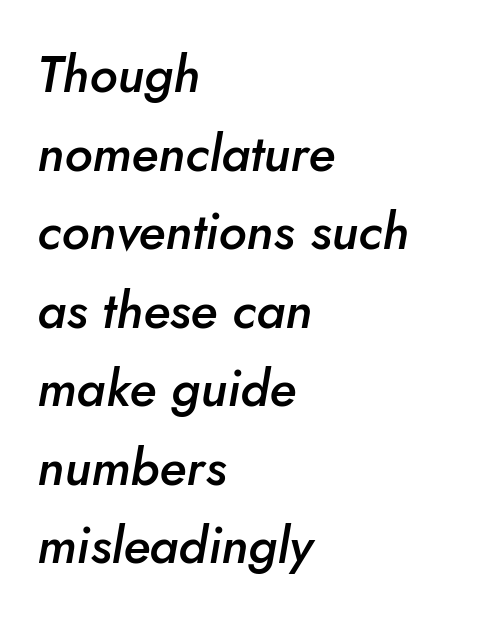
{"italic": "yes", "lean": "right", "slant_degrees": 10, "bold": "semi", "weight": "semibold", "width": "normal", "stroke_contrast": "low", "x_height": "small", "monospaced": "no", "underline": "no", "align": "left", "line_spacing": "normal", "line_spacing_ratio": 1.54, "letter_spacing": "normal", "letter_spacing_em": 0.0, "glyph_px": 51}
